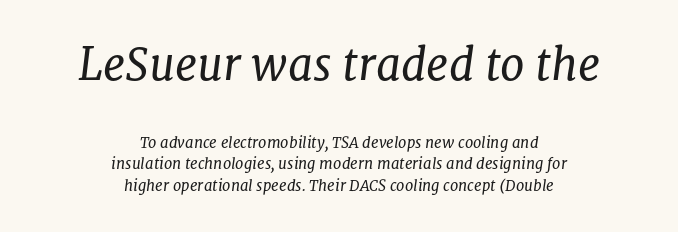
The image shows 44 px regular-weight serif type, italic (leaning right); set centered, normal line spacing (1.41x), normal letter spacing, not underlined; the first (top) block is 2.93x larger; low stroke contrast and a medium x-height.
